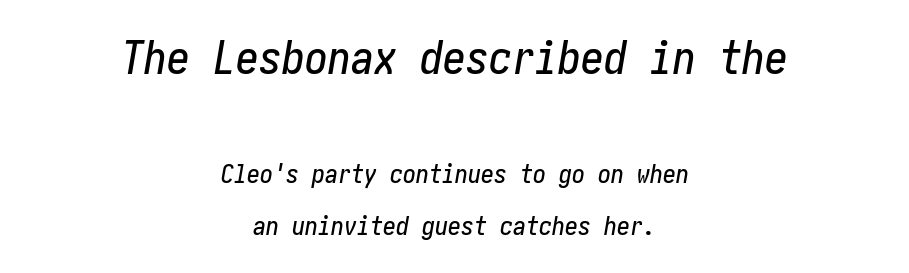
Q: Is the text italic (slanted)? A: Yes, it leans right by about 10 degrees.
Q: Is the text underlined? A: No.
Q: How is the paragraph aligned? A: Centered.
Q: Is the spacing between letters normal or unusually wide? A: Normal.
Q: Is the spacing between lines tight, normal or loose? A: Loose.
Q: Which block of text is set in a larger size, the first (top) or the second (bottom)? A: The first (top) one.
Q: Width (condensed, normal, or wide)? A: Condensed.
Q: Stroke contrast? A: Low.
Q: x-height? A: Medium.
